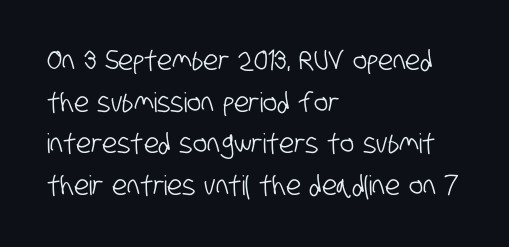
Q: Is the text underlined? A: No.
Q: How is the paragraph aligned? A: Left-aligned.
Q: Is the spacing between letters normal or unusually wide? A: Normal.
Q: Is the spacing between lines tight, normal or loose? A: Normal.
